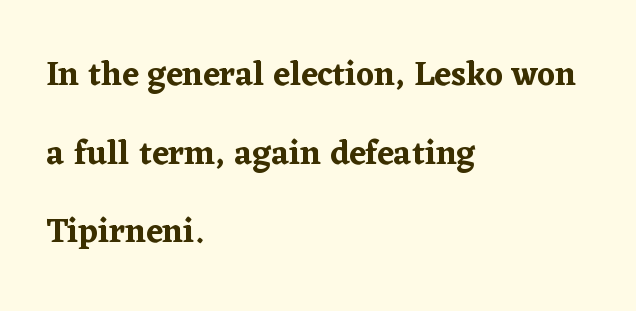
{"serif": "yes", "italic": "no", "width": "normal", "stroke_contrast": "low", "x_height": "medium", "monospaced": "no", "underline": "no", "align": "left", "line_spacing": "loose", "line_spacing_ratio": 2.31, "letter_spacing": "normal", "letter_spacing_em": 0.0, "glyph_px": 34}
